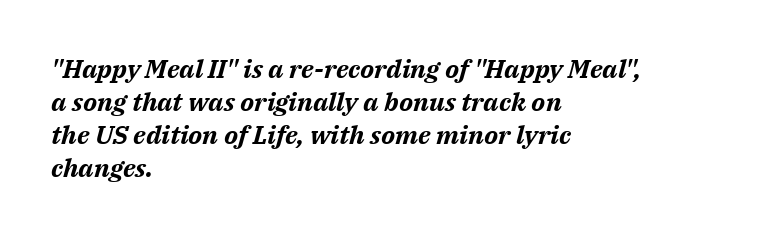
These lines are set flush left with a ragged right edge. Rows of type keep a routine distance in the vertical direction. You could call the tracking neutral — neither tight nor loose. Posture: slanted.
